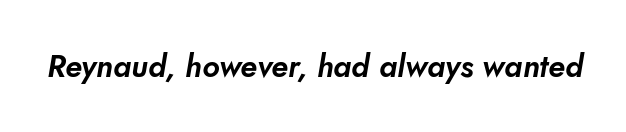
The image shows 31 px sans-serif type; set normal letter spacing, not underlined; low stroke contrast and a small x-height.
